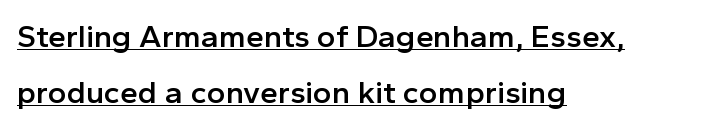
The image shows 32 px semibold sans-serif type, upright; set left-aligned, line spacing 1.76x, normal letter spacing, underlined; a medium x-height.
